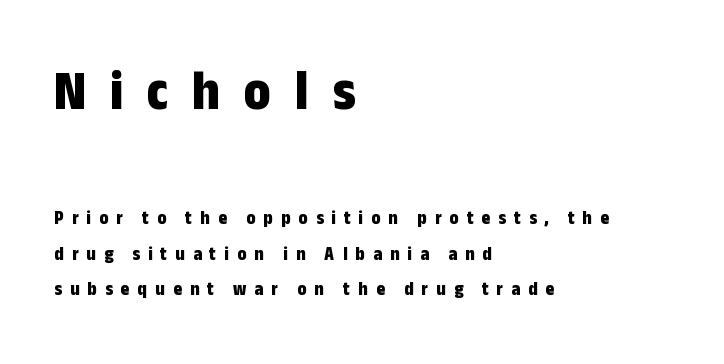
Q: Is the text bold? A: Yes.
Q: Is the text italic (slanted)? A: No, it is upright.
Q: Is the typeface a serif or a sans-serif typeface? A: Sans-serif.
Q: Is the text underlined? A: No.
Q: How is the paragraph aligned? A: Left-aligned.
Q: Is the spacing between letters normal or unusually wide? A: Unusually wide.
Q: Which block of text is set in a larger size, the first (top) or the second (bottom)? A: The first (top) one.
Q: Width (condensed, normal, or wide)? A: Condensed.
Q: Stroke contrast? A: Low.
Q: x-height? A: Medium.
Q: Monospaced? A: No.
